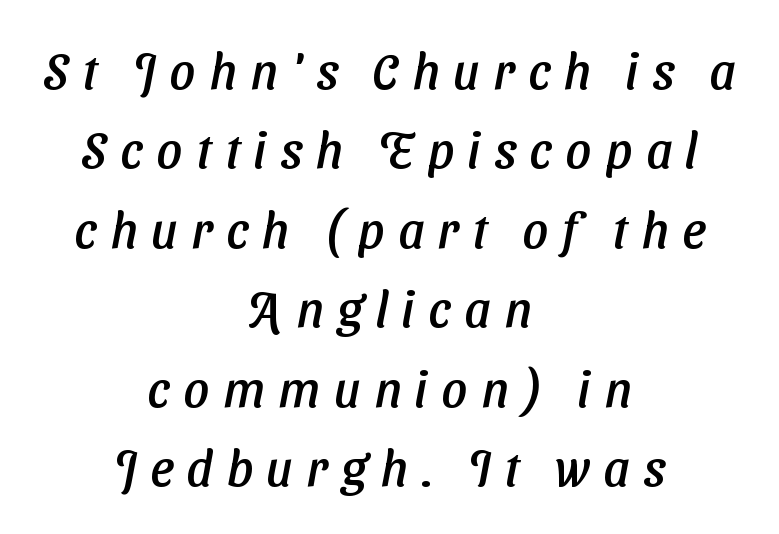
The image shows 50 px sans-serif type; set centered, normal line spacing (1.59x), unusually wide letter spacing (+0.27 em), not underlined; low stroke contrast and a medium x-height.
